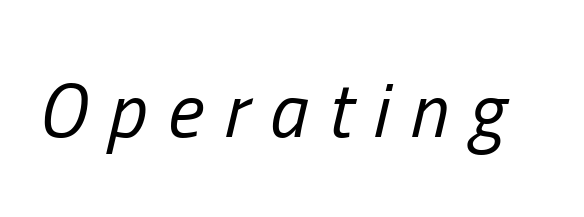
Q: Is the text bold? A: No.
Q: Is the text italic (slanted)? A: Yes, it leans right by about 13 degrees.
Q: Is the text underlined? A: No.
Q: Is the spacing between letters normal or unusually wide? A: Unusually wide.
Q: Width (condensed, normal, or wide)? A: Condensed.
Q: Stroke contrast? A: Low.
Q: x-height? A: Medium.
Q: Monospaced? A: No.
